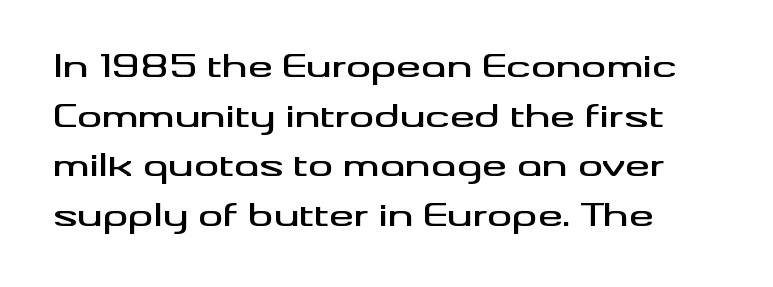
Q: Is the text italic (slanted)? A: No, it is upright.
Q: Is the typeface a serif or a sans-serif typeface? A: Sans-serif.
Q: Is the text underlined? A: No.
Q: Is the spacing between letters normal or unusually wide? A: Normal.
Q: Is the spacing between lines tight, normal or loose? A: Normal.
Q: Width (condensed, normal, or wide)? A: Wide.
Q: Stroke contrast? A: Medium.
Q: x-height? A: Small.
Q: Monospaced? A: No.
